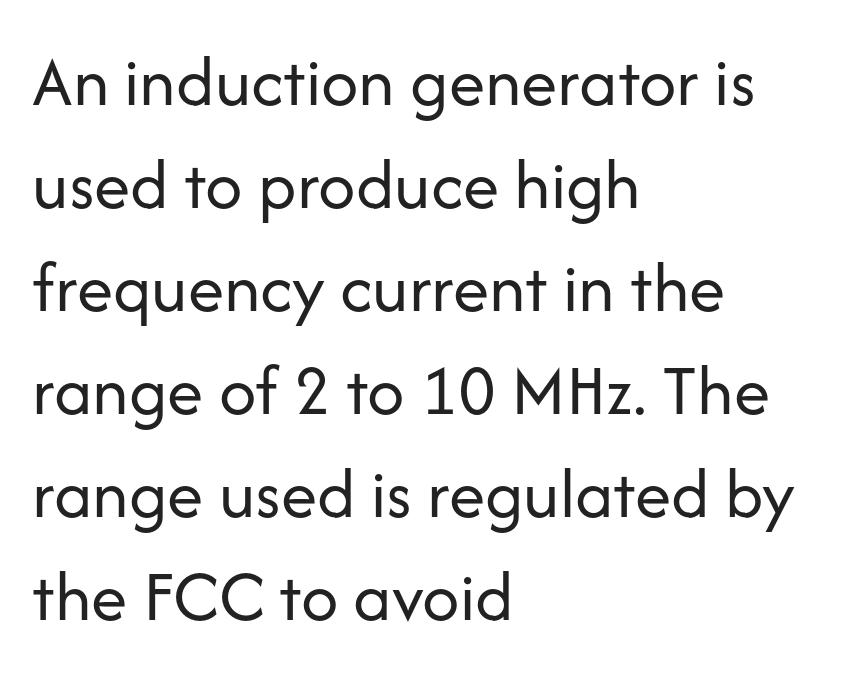
Is there any slant? The stems are plumb. The designer left line spacing at the default. The typeface has the unassuming heft of standard copy or less. Only glyphs here, with clear space below each row.
